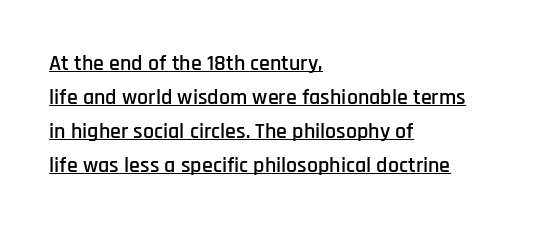
Q: Is the text italic (slanted)? A: No, it is upright.
Q: Is the text underlined? A: Yes.
Q: How is the paragraph aligned? A: Left-aligned.
Q: Is the spacing between letters normal or unusually wide? A: Normal.
Q: Is the spacing between lines tight, normal or loose? A: Normal.
